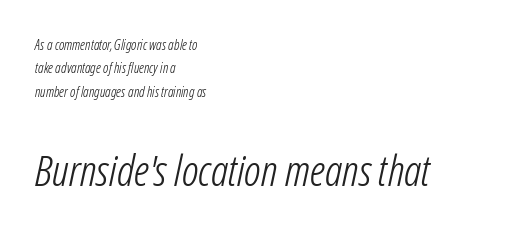
{"italic": "yes", "lean": "right", "slant_degrees": 12, "bold": "no", "weight": "light", "width": "condensed", "stroke_contrast": "low", "x_height": "medium", "monospaced": "no", "underline": "no", "align": "left", "line_spacing": "normal", "line_spacing_ratio": 1.67, "letter_spacing": "normal", "letter_spacing_em": 0.0, "larger_block": "second", "size_ratio": 3.07, "glyph_px": 43}
